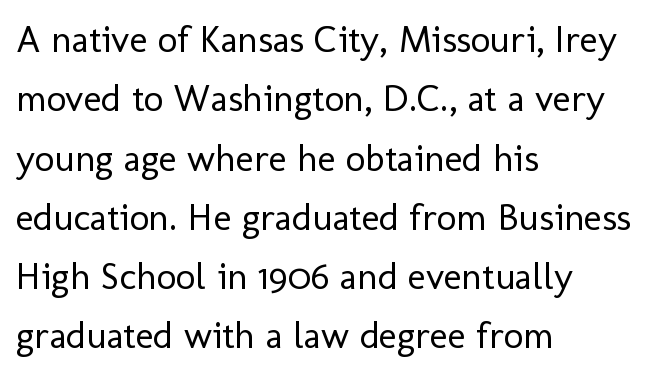
{"serif": "no", "italic": "no", "bold": "no", "weight": "regular", "width": "normal", "stroke_contrast": "low", "x_height": "medium", "monospaced": "no", "underline": "no", "align": "left", "line_spacing": "normal", "line_spacing_ratio": 1.56, "letter_spacing": "normal", "letter_spacing_em": 0.0, "glyph_px": 38}
